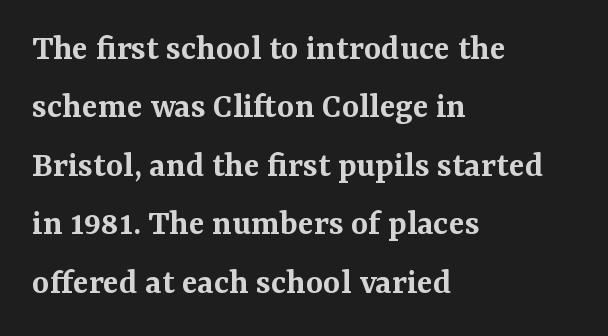
{"serif": "yes", "italic": "no", "bold": "semi", "weight": "semibold", "width": "normal", "stroke_contrast": "medium", "x_height": "medium", "monospaced": "no", "underline": "no", "align": "left", "line_spacing": "normal", "line_spacing_ratio": 1.58, "letter_spacing": "normal", "letter_spacing_em": 0.0, "glyph_px": 37}
